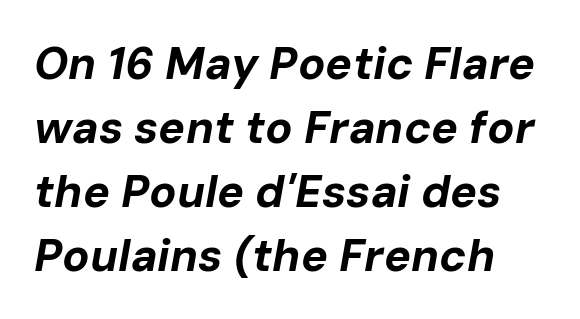
{"italic": "yes", "lean": "right", "slant_degrees": 10, "bold": "yes", "weight": "bold", "width": "normal", "stroke_contrast": "low", "x_height": "medium", "monospaced": "no", "underline": "no", "line_spacing": "normal", "line_spacing_ratio": 1.42, "letter_spacing": "normal", "letter_spacing_em": 0.0, "glyph_px": 45}
